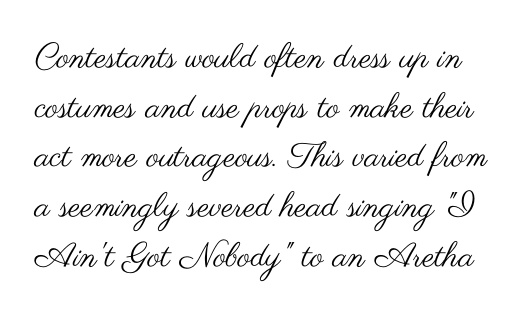
The image shows 34 px regular-weight, wide sans-serif type; set normal line spacing (1.46x), normal letter spacing, not underlined; medium stroke contrast and a small x-height.
